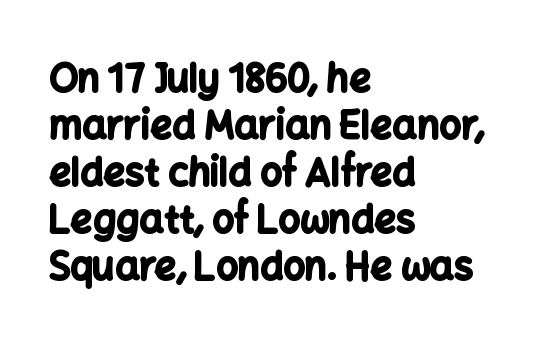
Q: Is the text bold? A: Yes.
Q: Is the text italic (slanted)? A: No, it is upright.
Q: Is the typeface a serif or a sans-serif typeface? A: Sans-serif.
Q: Is the text underlined? A: No.
Q: How is the paragraph aligned? A: Left-aligned.
Q: Is the spacing between letters normal or unusually wide? A: Normal.
Q: Width (condensed, normal, or wide)? A: Normal.
Q: Stroke contrast? A: Low.
Q: x-height? A: Medium.
Q: Monospaced? A: No.
